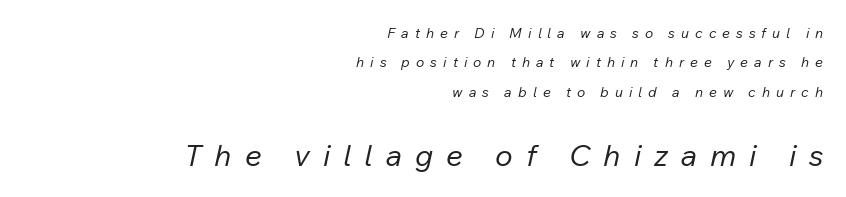
Teacher's note: observe the even right margin — that is flush-right alignment. Clear beneath every line of the passage. Notice the wide empty band between every row — that's loose leading. Note the varied advance widths — an 'i' is clearly narrower than an 'm'. You could only call the tracking loose — the letters float apart. Scale increases going downward across the two blocks.
